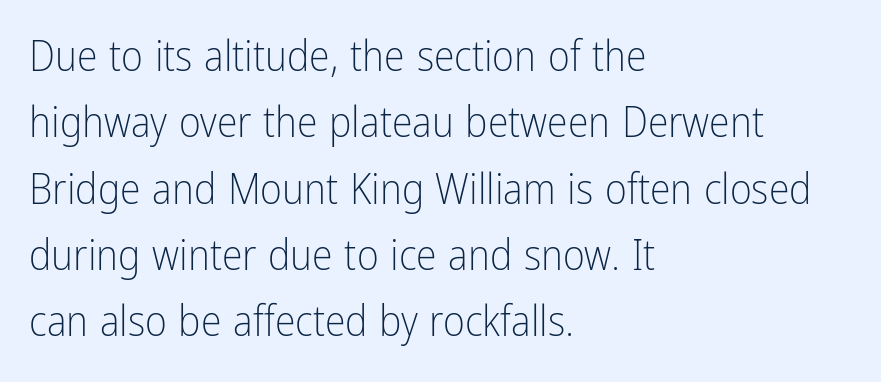
The image shows 42 px light, condensed sans-serif type, upright; set left-aligned, normal line spacing (1.58x), normal letter spacing, not underlined; low stroke contrast and a medium x-height.
